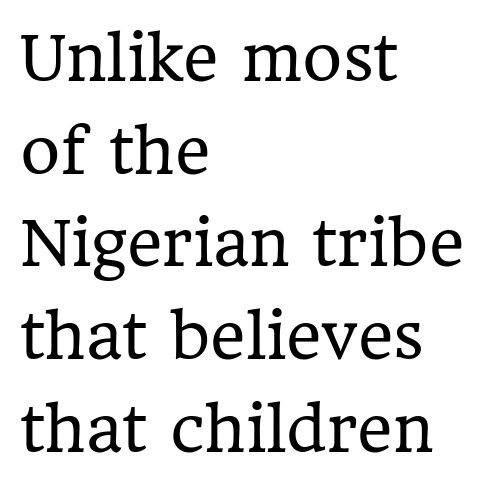
Q: Is the text bold? A: No.
Q: Is the text italic (slanted)? A: No, it is upright.
Q: Is the typeface a serif or a sans-serif typeface? A: Serif.
Q: Is the text underlined? A: No.
Q: How is the paragraph aligned? A: Left-aligned.
Q: Is the spacing between letters normal or unusually wide? A: Normal.
Q: Is the spacing between lines tight, normal or loose? A: Normal.
Q: Width (condensed, normal, or wide)? A: Normal.
Q: Stroke contrast? A: Low.
Q: x-height? A: Medium.
Q: Monospaced? A: No.
